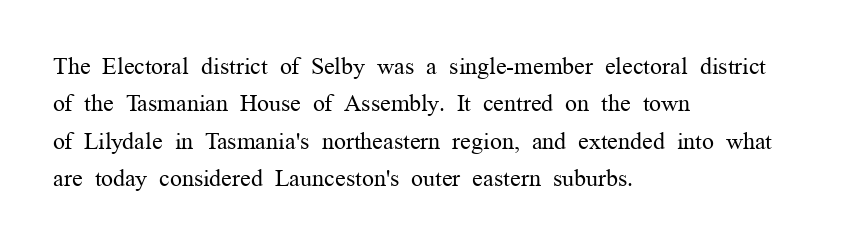
Q: Is the text bold? A: No.
Q: Is the text italic (slanted)? A: No, it is upright.
Q: Is the text underlined? A: No.
Q: How is the paragraph aligned? A: Left-aligned.
Q: Is the spacing between letters normal or unusually wide? A: Normal.
Q: Is the spacing between lines tight, normal or loose? A: Normal.
